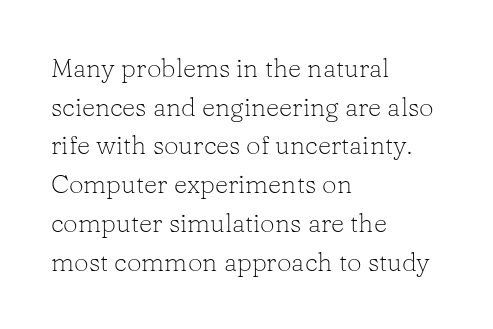
Q: Is the text bold? A: No.
Q: Is the text italic (slanted)? A: No, it is upright.
Q: Is the text underlined? A: No.
Q: How is the paragraph aligned? A: Left-aligned.
Q: Is the spacing between letters normal or unusually wide? A: Normal.
Q: Is the spacing between lines tight, normal or loose? A: Normal.
